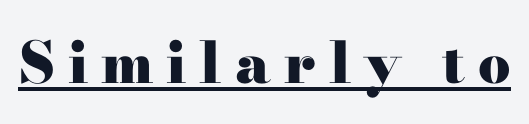
What stands out about the letter spacing? Its width — letters are far apart. A dark, heavy texture on the line: the type is bold. These lines are rendered in a variable-pitch font. The typography opts for an upright posture over an oblique one. The font family rendered here belongs to the serif group.
